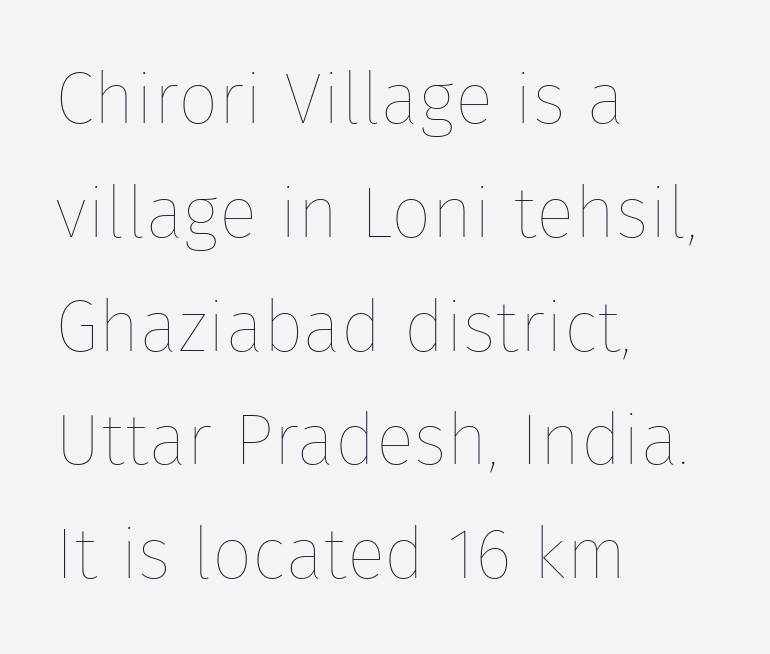
The compositor pushed each line to the left boundary. The face used here is proportionally spaced, like ordinary book or web type. Interline gaps are of average width in this sample. Any mark beneath the type? The region is blank. When letters stand straight like this, we call the style roman or upright.
